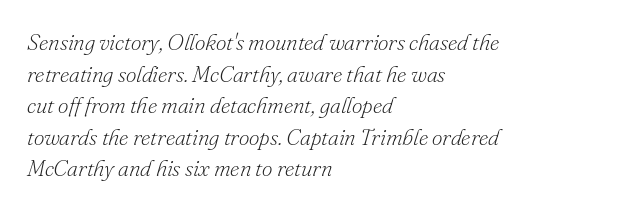
{"italic": "yes", "lean": "right", "slant_degrees": 16, "bold": "no", "underline": "no", "align": "left", "line_spacing": "normal", "line_spacing_ratio": 1.37, "letter_spacing": "normal", "letter_spacing_em": 0.0, "glyph_px": 23}
